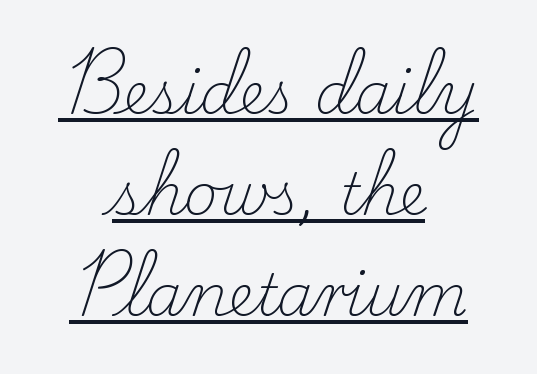
The image shows 58 px light serif type; set centered, line spacing 1.74x, normal letter spacing, underlined; low stroke contrast and a small x-height.
